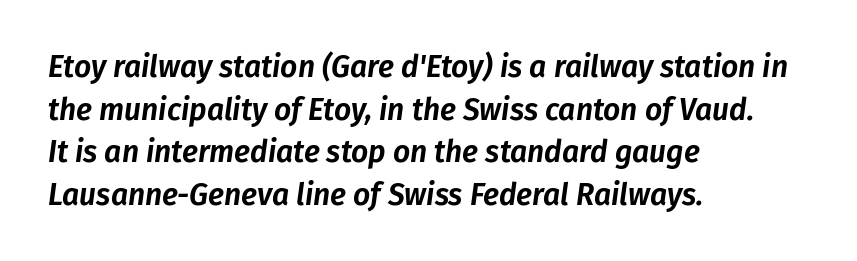
{"italic": "yes", "lean": "right", "slant_degrees": 8, "width": "normal", "stroke_contrast": "low", "x_height": "medium", "monospaced": "no", "underline": "no", "align": "left", "line_spacing": "normal", "line_spacing_ratio": 1.42, "letter_spacing": "normal", "letter_spacing_em": 0.0, "glyph_px": 30}
